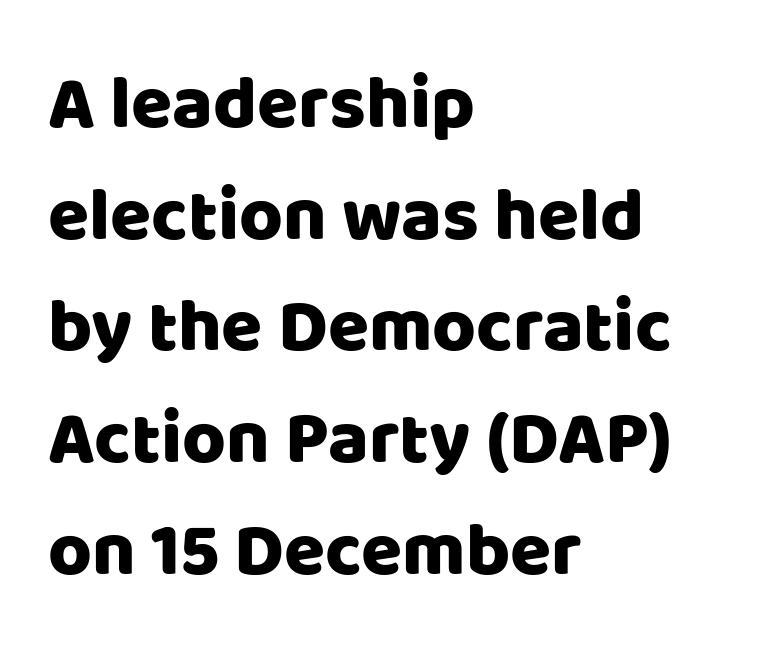
The leading is moderate, giving the passage an even texture. Each word holds together tightly as a unit, with standard inter-letter gaps. Descenders hang freely into open space. Here the designer chose a conventional face with non-uniform glyph widths.
